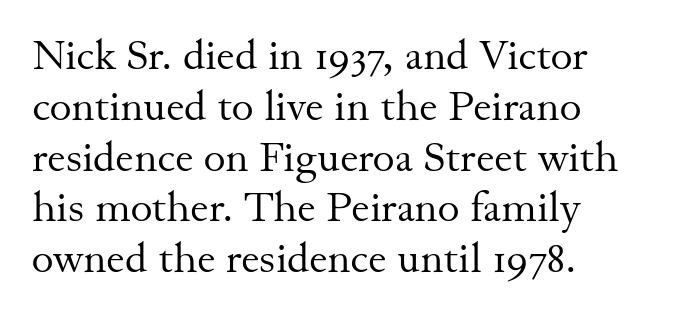
Descenders hang freely into open space. Style check: upright. Weight: in the light-to-regular range. Inter-character spacing is left at the font's built-in metrics. Line beginnings align vertically; line endings do not. These lines are composed in type with serifs.
